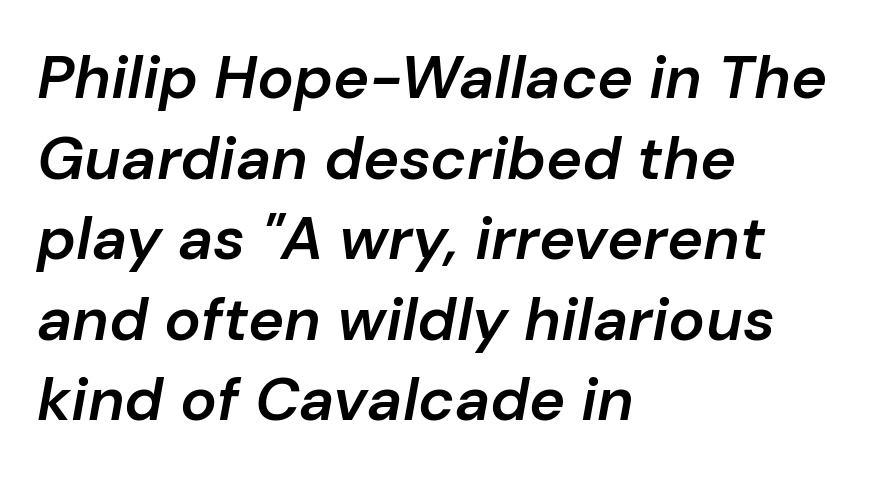
Q: Is the text bold? A: Semi-bold.
Q: Is the text italic (slanted)? A: Yes, it leans right by about 10 degrees.
Q: Is the text underlined? A: No.
Q: How is the paragraph aligned? A: Left-aligned.
Q: Is the spacing between letters normal or unusually wide? A: Normal.
Q: Is the spacing between lines tight, normal or loose? A: Normal.
Q: Width (condensed, normal, or wide)? A: Normal.
Q: Stroke contrast? A: Low.
Q: x-height? A: Medium.
Q: Monospaced? A: No.
